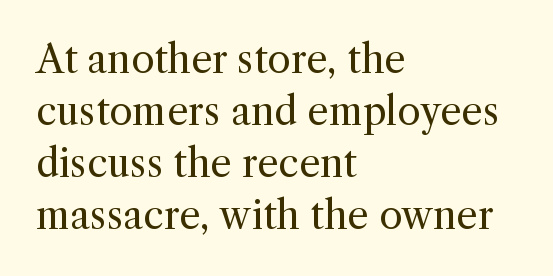
{"serif": "yes", "italic": "no", "bold": "no", "weight": "regular", "width": "normal", "x_height": "medium", "monospaced": "no", "underline": "no", "align": "left", "line_spacing": "normal", "line_spacing_ratio": 1.37, "letter_spacing": "normal", "letter_spacing_em": 0.0, "glyph_px": 38}
